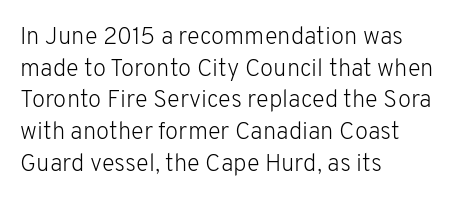
The image shows 24 px text type, upright; set left-aligned, normal line spacing (1.32x), normal letter spacing, not underlined.
